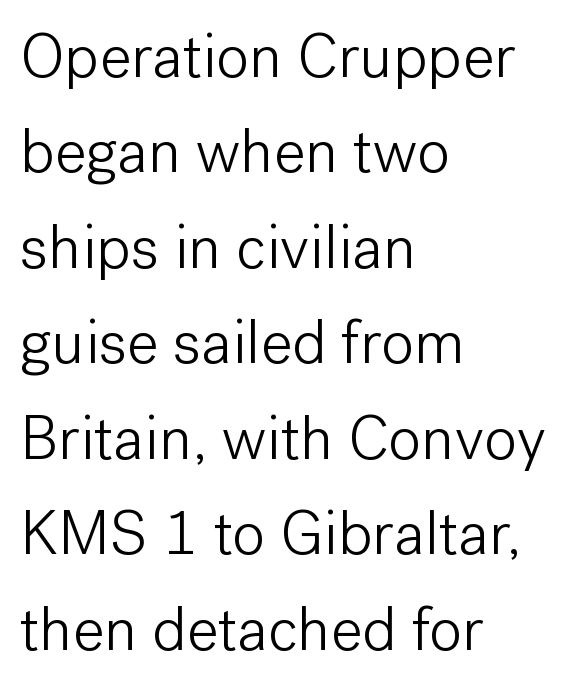
Plain, unruled lines of type. Proportional: the letters do not fall into vertical columns. To sum up the face: it is a sans, with no serifs. A light-to-regular cut is what we see here.
